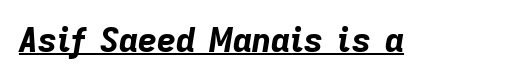
Q: Is the text bold? A: Yes.
Q: Is the text italic (slanted)? A: Yes, it leans right by about 9 degrees.
Q: Is the text underlined? A: Yes.
Q: Is the spacing between letters normal or unusually wide? A: Normal.
Q: Width (condensed, normal, or wide)? A: Normal.
Q: Stroke contrast? A: Low.
Q: x-height? A: Medium.
Q: Monospaced? A: No.
